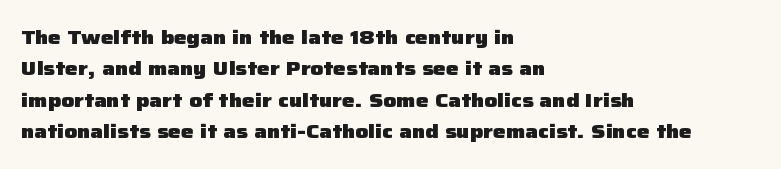
Ascenders rise straight up at ninety degrees. Just letters on the line, the space beneath them empty. Normally led — the rows are evenly, conventionally spaced. Here the glyphs are tracked normally, forming tight word shapes. The characters look thick and weighty, a clear bold.
